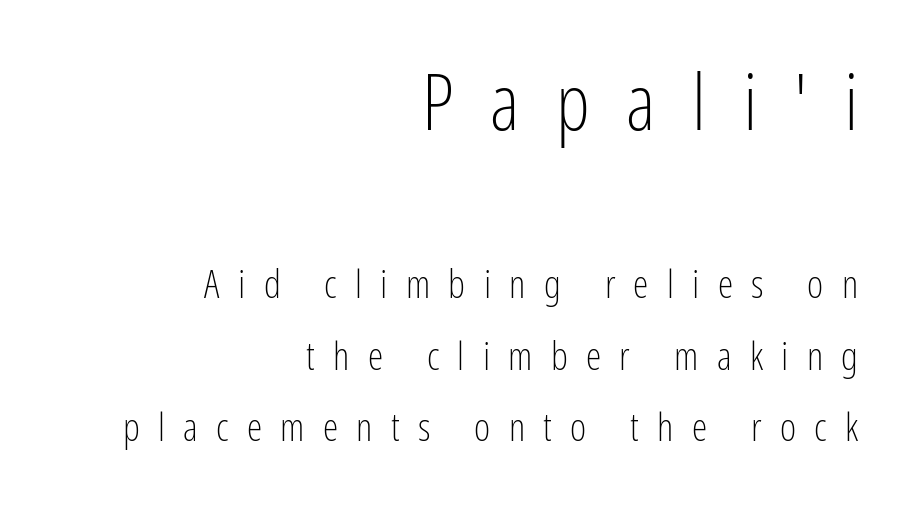
The image shows 78 px light, condensed sans-serif type, upright; set right-aligned, line spacing 1.83x, unusually wide letter spacing (+0.47 em), not underlined; the first (top) block is 2.0x larger; low stroke contrast and a medium x-height.
